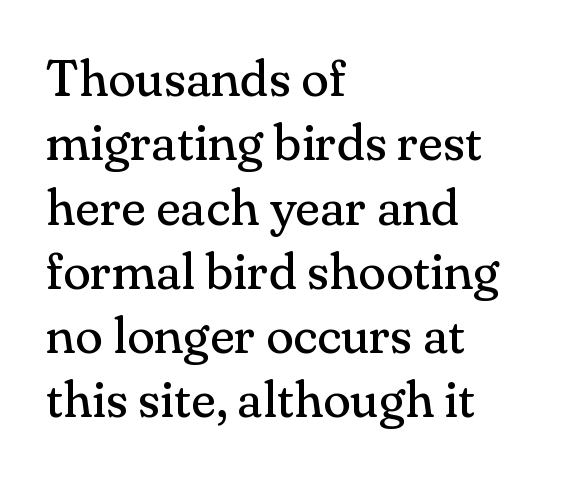
Q: Is the text bold? A: No.
Q: Is the text italic (slanted)? A: No, it is upright.
Q: Is the typeface a serif or a sans-serif typeface? A: Serif.
Q: Is the text underlined? A: No.
Q: How is the paragraph aligned? A: Left-aligned.
Q: Is the spacing between letters normal or unusually wide? A: Normal.
Q: Is the spacing between lines tight, normal or loose? A: Normal.
Q: Width (condensed, normal, or wide)? A: Normal.
Q: Stroke contrast? A: Medium.
Q: x-height? A: Small.
Q: Monospaced? A: No.
